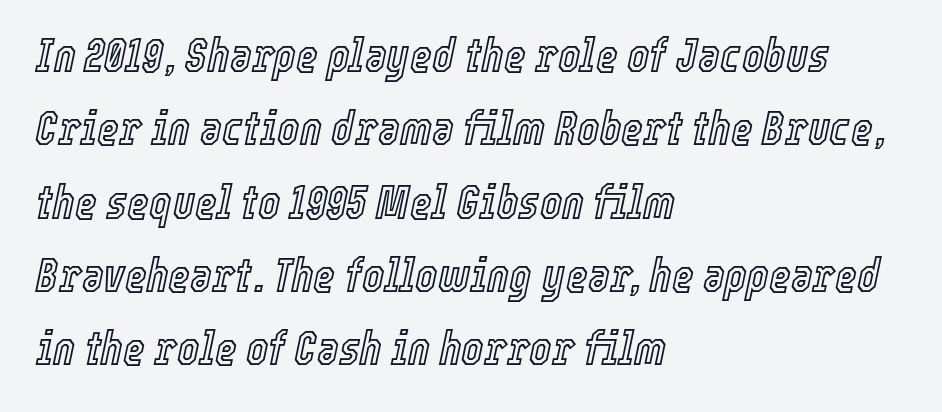
The image shows 47 px condensed type, italic (leaning right); set left-aligned, normal line spacing (1.56x), normal letter spacing, not underlined; a medium x-height.
